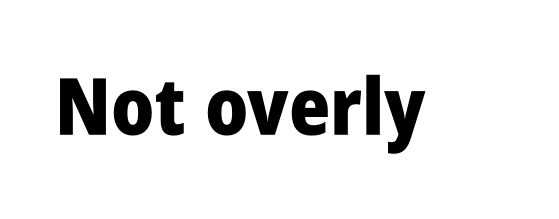
Q: Is the text bold? A: Yes.
Q: Is the text italic (slanted)? A: No, it is upright.
Q: Is the typeface a serif or a sans-serif typeface? A: Sans-serif.
Q: Is the text underlined? A: No.
Q: Is the spacing between letters normal or unusually wide? A: Normal.
Q: Width (condensed, normal, or wide)? A: Condensed.
Q: Stroke contrast? A: Low.
Q: x-height? A: Large.
Q: Monospaced? A: No.
